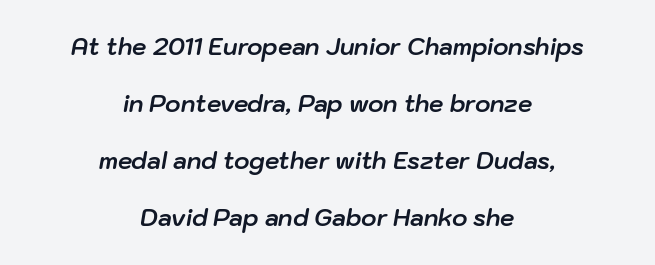
Each word holds together tightly as a unit, with standard inter-letter gaps. The baseline area is clear. The lines are quadded center. Heavy-handed strokes throughout: this text is bold. Italic: yes, the glyphs are oblique.
